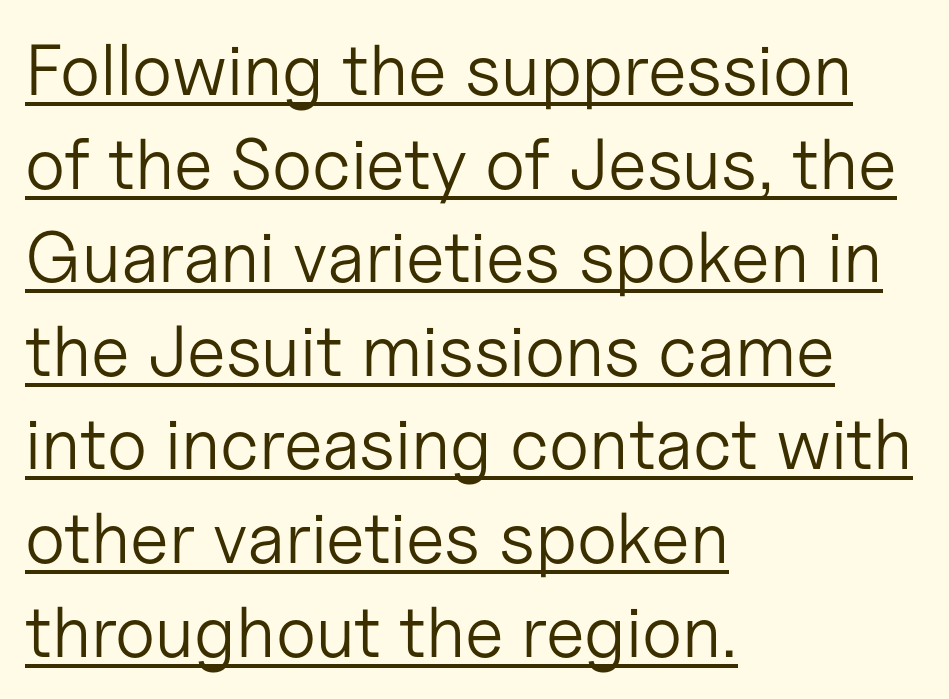
The type family on display is of the sans-serif kind. The space between consecutive lines is moderate. Varying glyph widths throughout — classic text-font behaviour. Nothing unusual about the tracking: characters are spaced as the font intends. The font is comparable to plain body text, perhaps lighter.
